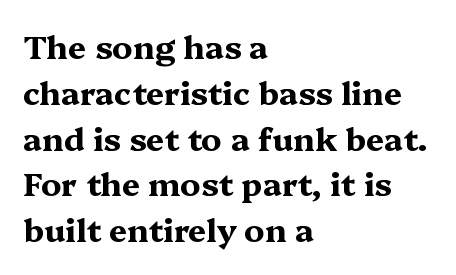
Q: Is the text bold? A: Yes.
Q: Is the text italic (slanted)? A: No, it is upright.
Q: Is the typeface a serif or a sans-serif typeface? A: Serif.
Q: Is the text underlined? A: No.
Q: How is the paragraph aligned? A: Left-aligned.
Q: Is the spacing between letters normal or unusually wide? A: Normal.
Q: Is the spacing between lines tight, normal or loose? A: Normal.
Q: Width (condensed, normal, or wide)? A: Wide.
Q: Stroke contrast? A: Medium.
Q: x-height? A: Medium.
Q: Monospaced? A: No.
